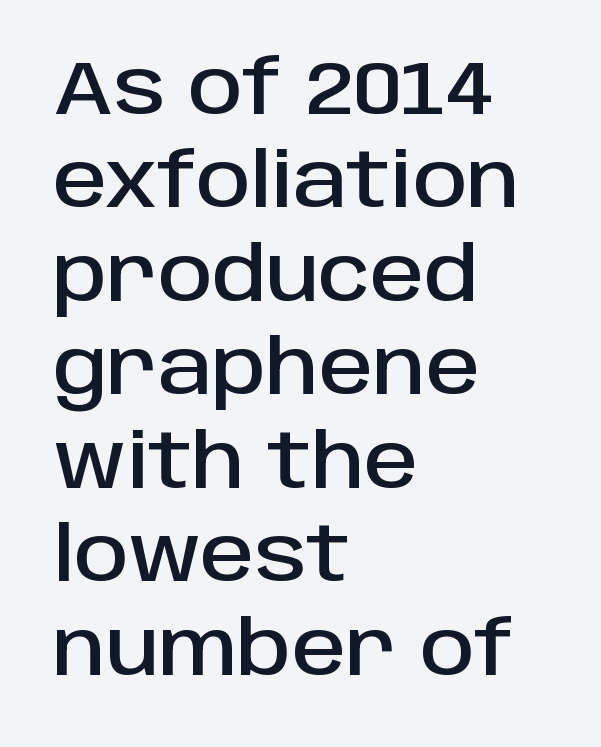
The image shows 76 px sans-serif type, upright; set left-aligned, line spacing 1.23x, normal letter spacing, not underlined; low stroke contrast and a large x-height.
